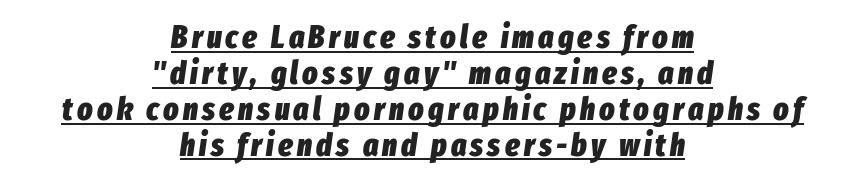
Q: Is the text bold? A: Yes.
Q: Is the text italic (slanted)? A: Yes, it leans right by about 8 degrees.
Q: Is the text underlined? A: Yes.
Q: How is the paragraph aligned? A: Centered.
Q: Is the spacing between lines tight, normal or loose? A: Tight.
Q: Width (condensed, normal, or wide)? A: Condensed.
Q: Stroke contrast? A: Low.
Q: x-height? A: Medium.
Q: Monospaced? A: No.
